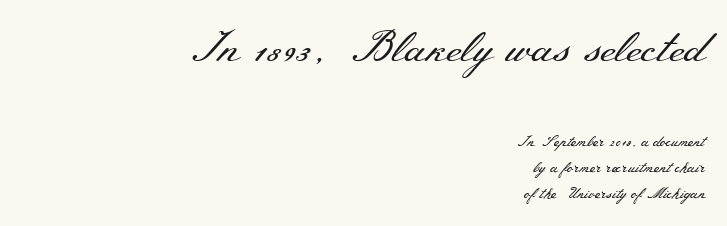
Q: Is the text bold? A: No.
Q: Is the text italic (slanted)? A: Yes.
Q: Is the typeface a serif or a sans-serif typeface? A: Serif.
Q: Is the text underlined? A: No.
Q: How is the paragraph aligned? A: Right-aligned.
Q: Is the spacing between letters normal or unusually wide? A: Normal.
Q: Which block of text is set in a larger size, the first (top) or the second (bottom)? A: The first (top) one.
Q: Width (condensed, normal, or wide)? A: Wide.
Q: Stroke contrast? A: Medium.
Q: x-height? A: Small.
Q: Monospaced? A: No.
